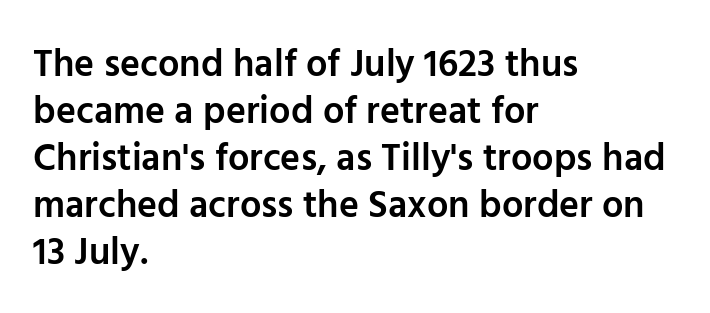
The rendering anchors every line to the left-hand side. There is no visible air inserted between adjacent glyphs. Bold? Not quite — semibold, heavier than regular but stopping short. Descenders hang freely into open space. The passage shown is typed in a proportional face where columns would drift. Note: no serifs on the glyphs.
